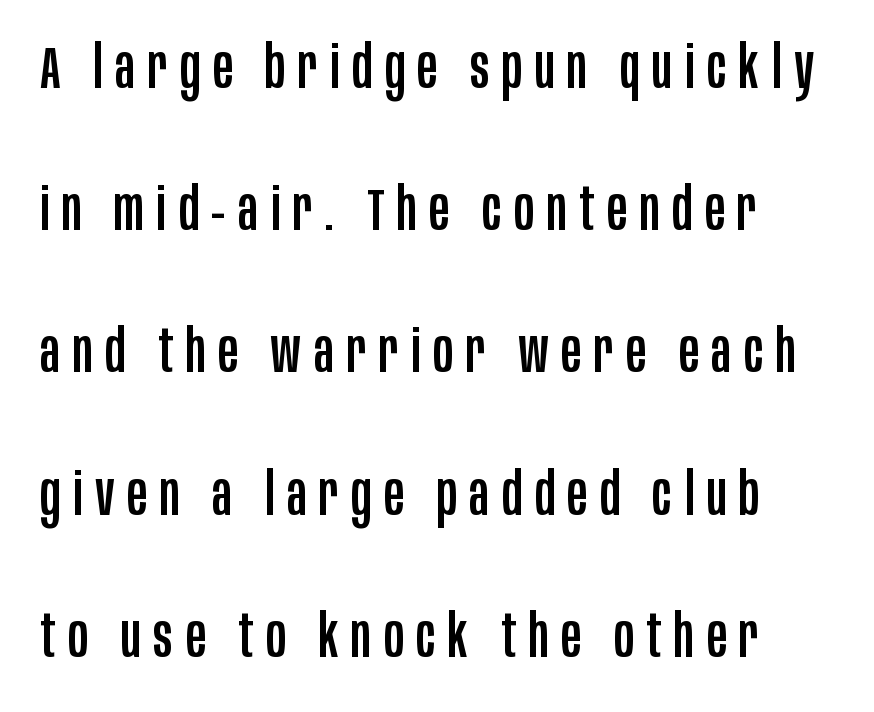
Q: Is the text italic (slanted)? A: No, it is upright.
Q: Is the typeface a serif or a sans-serif typeface? A: Sans-serif.
Q: Is the text underlined? A: No.
Q: Is the spacing between letters normal or unusually wide? A: Unusually wide.
Q: Is the spacing between lines tight, normal or loose? A: Loose.
Q: Width (condensed, normal, or wide)? A: Condensed.
Q: Stroke contrast? A: Low.
Q: x-height? A: Large.
Q: Monospaced? A: No.
